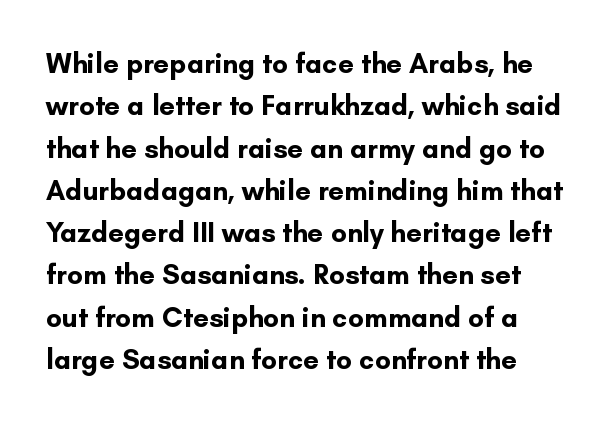
The image shows 28 px bold sans-serif type, upright; set normal line spacing (1.51x), normal letter spacing, not underlined; low stroke contrast and a small x-height.
